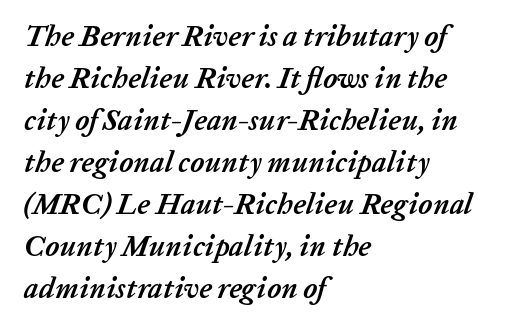
The strokes are fattened all the way to bold. The string is rendered with underlining switched off. Character widths vary here, with narrow letters taking less room than wide ones. The space between consecutive lines is moderate. If you drew a line through each stem, it would be angled.
